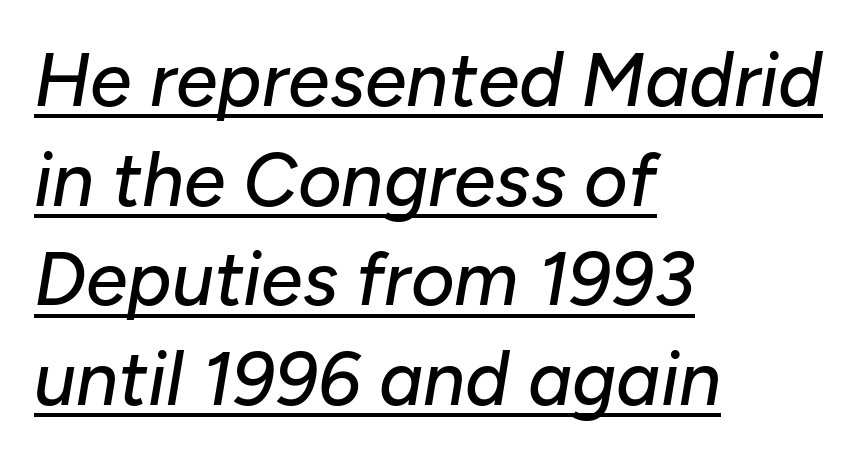
The text carries the slant typical of an italic or oblique font. Notice how the passage keeps a crisp vertical edge on the left only. Spacing verdict: proportional, widths tailored to each character. Students, observe: this is what conventionally led text looks like. The letters sit at their default tracking, neither squeezed nor spread.
